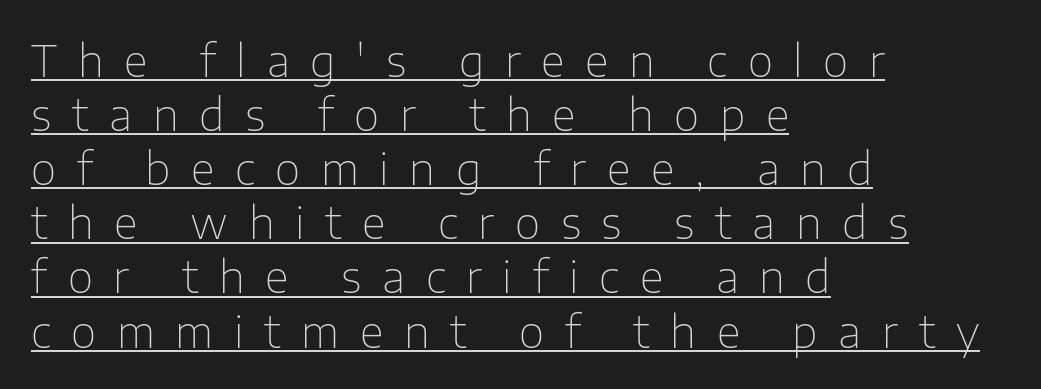
{"serif": "no", "italic": "no", "bold": "no", "weight": "thin", "width": "normal", "stroke_contrast": "low", "x_height": "medium", "monospaced": "no", "underline": "yes", "align": "left", "line_spacing_ratio": 1.23, "letter_spacing": "wide", "letter_spacing_em": 0.47, "glyph_px": 44}
